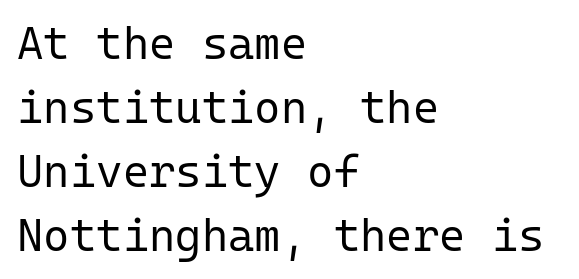
{"serif": "no", "italic": "no", "bold": "no", "weight": "regular", "width": "normal", "stroke_contrast": "low", "x_height": "medium", "monospaced": "yes", "underline": "no", "align": "left", "line_spacing": "normal", "line_spacing_ratio": 1.42, "letter_spacing": "normal", "letter_spacing_em": 0.0, "glyph_px": 45}
